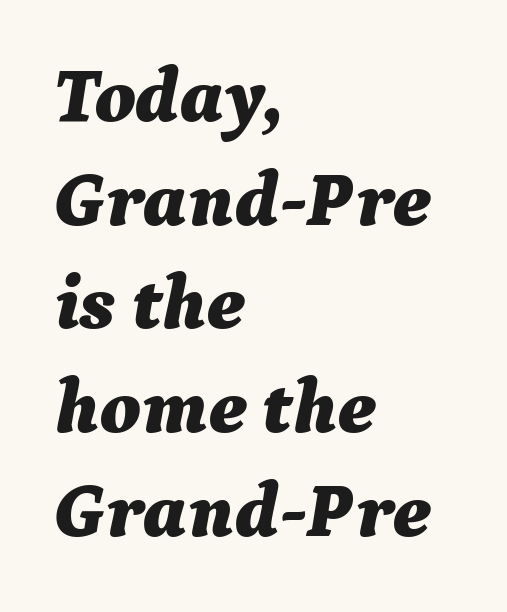
The image shows 78 px bold type, italic (leaning right); set left-aligned, normal line spacing (1.33x), normal letter spacing, not underlined; medium stroke contrast and a medium x-height.
